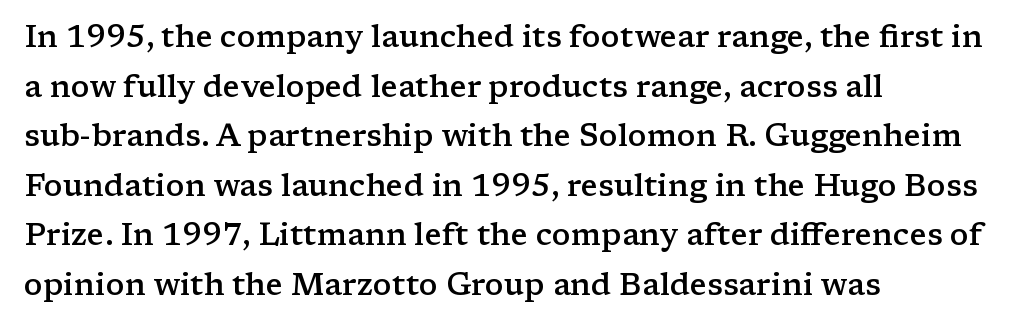
{"serif": "yes", "italic": "no", "bold": "semi", "weight": "semibold", "width": "wide", "stroke_contrast": "low", "x_height": "medium", "monospaced": "no", "underline": "no", "align": "left", "line_spacing": "normal", "line_spacing_ratio": 1.6, "letter_spacing": "normal", "letter_spacing_em": 0.0, "glyph_px": 31}
